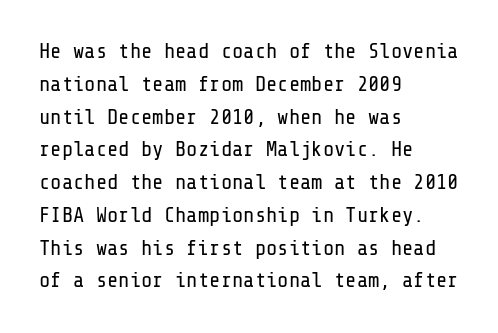
{"italic": "no", "bold": "no", "underline": "no", "align": "left", "line_spacing": "normal", "line_spacing_ratio": 1.56, "letter_spacing": "normal", "letter_spacing_em": 0.0, "glyph_px": 21}
